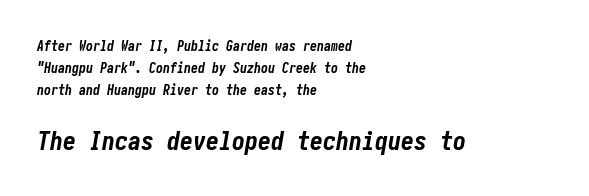
The image shows 26 px bold type, italic (leaning right); set left-aligned, normal line spacing (1.58x), normal letter spacing, not underlined; the second (bottom) block is 1.86x larger.
